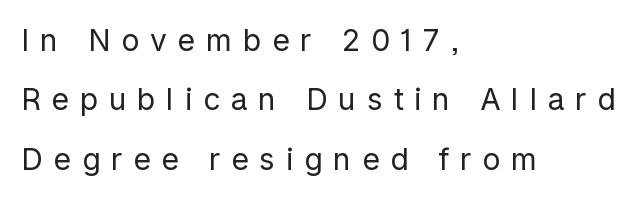
The image shows 30 px regular-weight sans-serif type, upright; set left-aligned, loose line spacing (1.98x), unusually wide letter spacing (+0.36 em), not underlined; low stroke contrast and a medium x-height.
